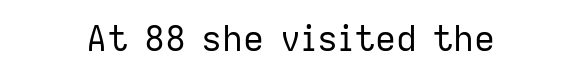
The image shows 35 px regular-weight sans-serif type, upright; set centered, normal letter spacing, not underlined; low stroke contrast and a medium x-height.
